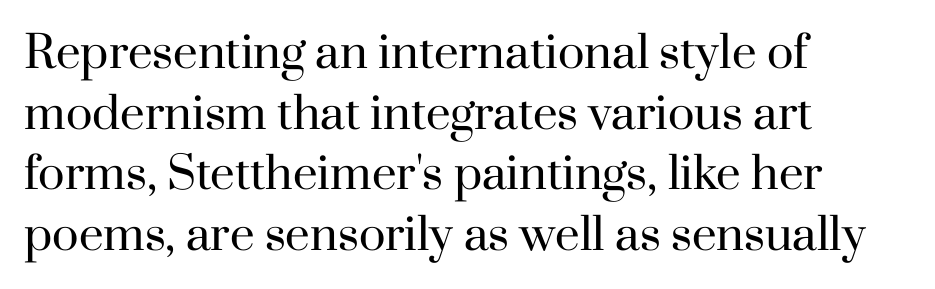
The image shows 44 px regular-weight serif type, upright; set left-aligned, normal line spacing (1.38x), normal letter spacing, not underlined; high stroke contrast and a small x-height.
